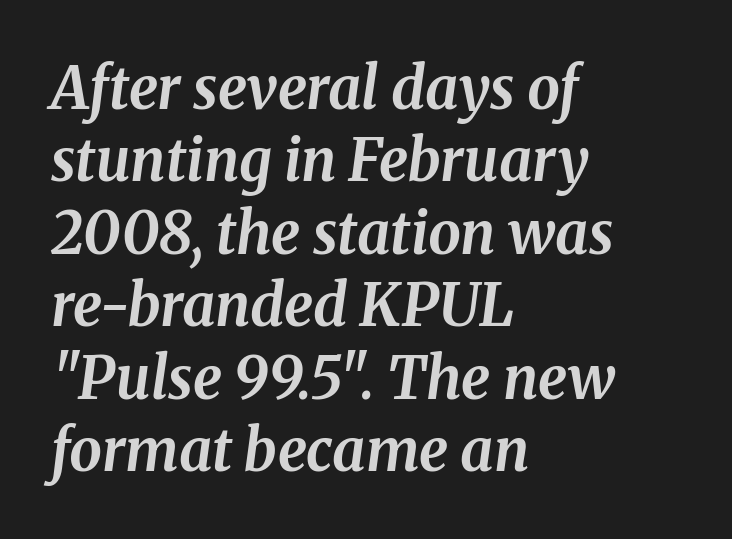
Q: Is the text bold? A: Yes.
Q: Is the text italic (slanted)? A: Yes, it leans right by about 8 degrees.
Q: Is the text underlined? A: No.
Q: How is the paragraph aligned? A: Left-aligned.
Q: Is the spacing between letters normal or unusually wide? A: Normal.
Q: Is the spacing between lines tight, normal or loose? A: Normal.
Q: Width (condensed, normal, or wide)? A: Normal.
Q: Stroke contrast? A: Medium.
Q: x-height? A: Medium.
Q: Monospaced? A: No.
